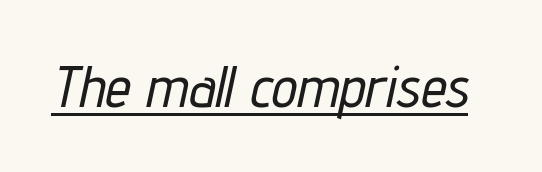
The image shows 58 px condensed type, italic (leaning right); set normal letter spacing, underlined; low stroke contrast and a medium x-height.
